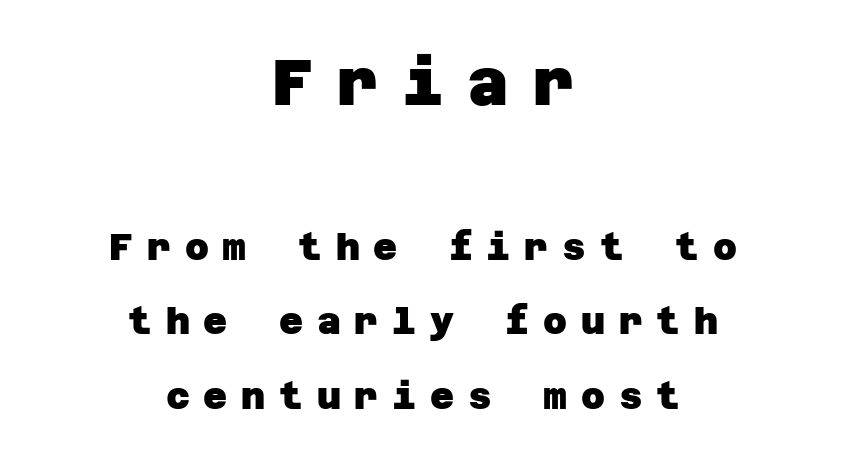
{"serif": "no", "bold": "yes", "weight": "heavy", "width": "normal", "stroke_contrast": "low", "x_height": "large", "underline": "no", "align": "center", "line_spacing": "loose", "line_spacing_ratio": 2.01, "letter_spacing": "wide", "letter_spacing_em": 0.37, "larger_block": "first", "size_ratio": 1.73, "glyph_px": 64}
